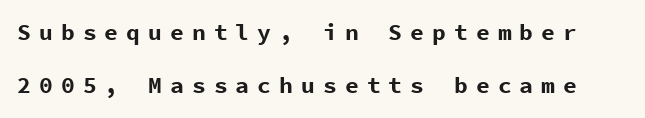
The image shows 23 px bold type, upright; set loose line spacing (2.31x), unusually wide letter spacing (+0.35 em), not underlined.
